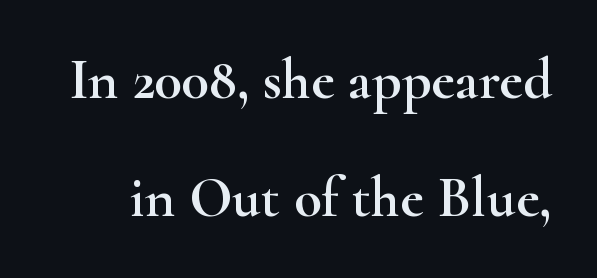
The image shows 57 px wide serif type, upright; set loose line spacing (2.07x), normal letter spacing, not underlined; high stroke contrast and a small x-height.
